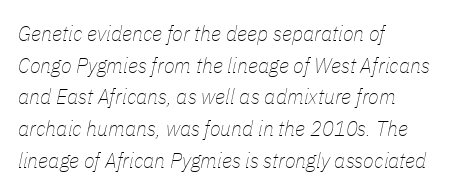
{"italic": "yes", "lean": "right", "slant_degrees": 11, "bold": "no", "underline": "no", "align": "left", "line_spacing": "normal", "line_spacing_ratio": 1.44, "letter_spacing": "normal", "letter_spacing_em": 0.0, "glyph_px": 22}
